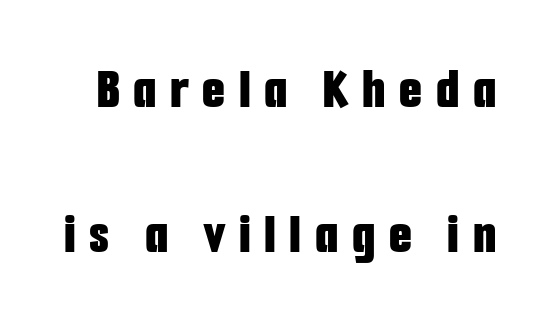
{"serif": "no", "italic": "no", "bold": "yes", "weight": "bold", "width": "condensed", "stroke_contrast": "low", "x_height": "medium", "monospaced": "no", "underline": "no", "line_spacing": "loose", "line_spacing_ratio": 2.45, "letter_spacing": "wide", "letter_spacing_em": 0.23, "glyph_px": 59}
